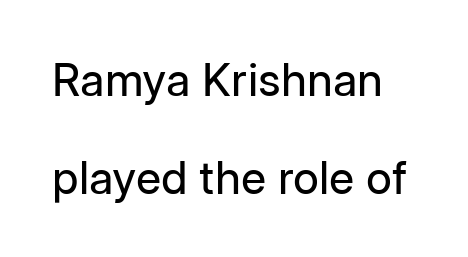
Q: Is the text bold? A: No.
Q: Is the text italic (slanted)? A: No, it is upright.
Q: Is the typeface a serif or a sans-serif typeface? A: Sans-serif.
Q: Is the text underlined? A: No.
Q: Is the spacing between letters normal or unusually wide? A: Normal.
Q: Is the spacing between lines tight, normal or loose? A: Loose.
Q: Width (condensed, normal, or wide)? A: Normal.
Q: Stroke contrast? A: Low.
Q: x-height? A: Medium.
Q: Monospaced? A: No.
